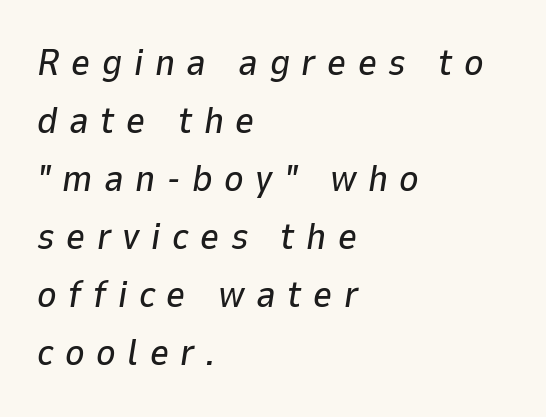
{"italic": "yes", "lean": "right", "slant_degrees": 9, "width": "normal", "stroke_contrast": "low", "x_height": "medium", "monospaced": "no", "underline": "no", "align": "left", "line_spacing": "normal", "line_spacing_ratio": 1.57, "letter_spacing": "wide", "letter_spacing_em": 0.31, "glyph_px": 37}
